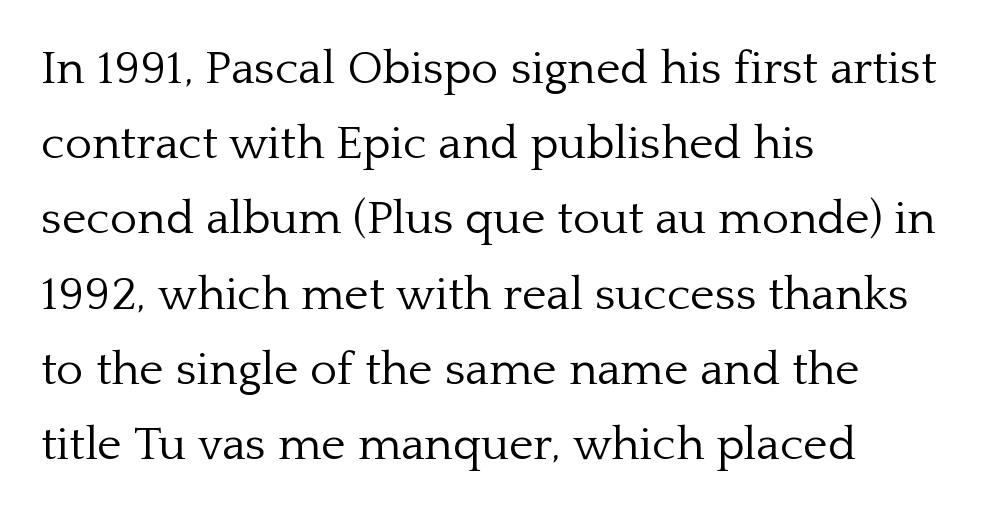
The image shows 47 px light serif type, upright; set left-aligned, normal line spacing (1.6x), normal letter spacing, not underlined; low stroke contrast and a medium x-height.
